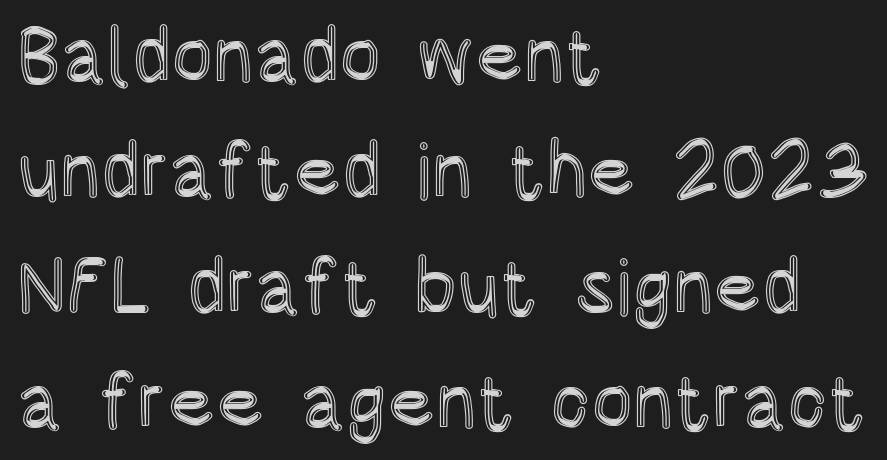
The letters stand straight up with perfectly vertical stems. These lines are rendered in a variable-pitch font. The lines are quadded left. The letters sit at their default tracking, neither squeezed nor spread. The specimen omits any rule beneath the text block's lines. Line spacing here is normal.
